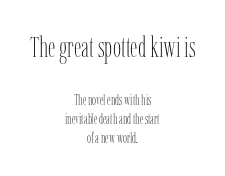
Words float on clear page, feet unadorned. Think standard paragraph weight, or any step lighter than that. Is there much room between lines? A standard amount, neither cramped nor airy. Glyph-to-glyph distance matches everyday printed text.
